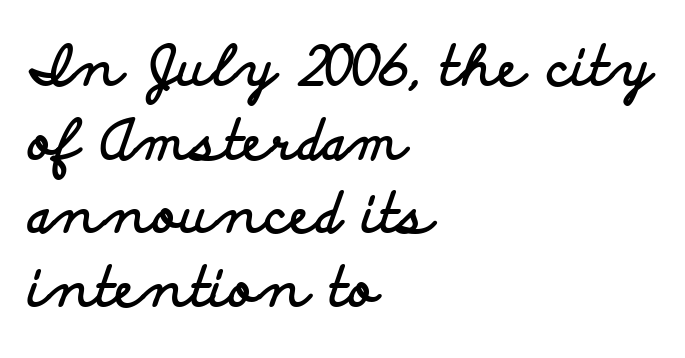
Q: Is the text bold? A: Yes.
Q: Is the text italic (slanted)? A: Yes.
Q: Is the typeface a serif or a sans-serif typeface? A: Sans-serif.
Q: Is the text underlined? A: No.
Q: How is the paragraph aligned? A: Left-aligned.
Q: Is the spacing between letters normal or unusually wide? A: Normal.
Q: Is the spacing between lines tight, normal or loose? A: Normal.
Q: Width (condensed, normal, or wide)? A: Wide.
Q: Stroke contrast? A: Low.
Q: x-height? A: Small.
Q: Monospaced? A: No.
